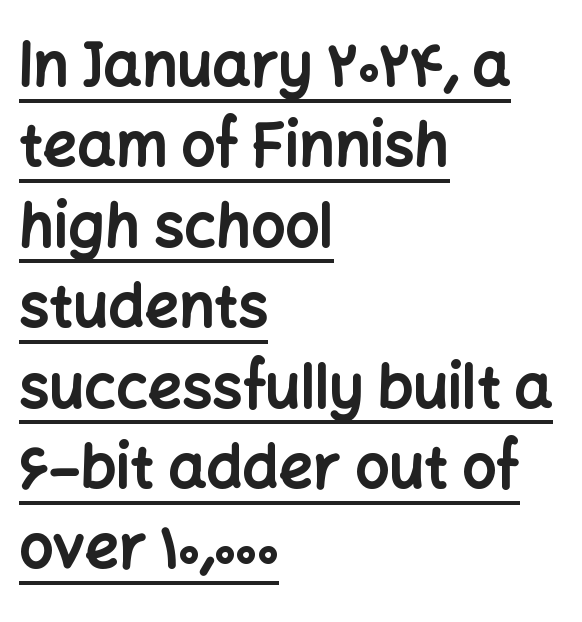
{"serif": "no", "italic": "no", "bold": "yes", "weight": "bold", "width": "normal", "stroke_contrast": "low", "x_height": "medium", "monospaced": "no", "underline": "yes", "align": "left", "line_spacing": "normal", "line_spacing_ratio": 1.34, "letter_spacing": "normal", "letter_spacing_em": 0.0, "glyph_px": 60}
